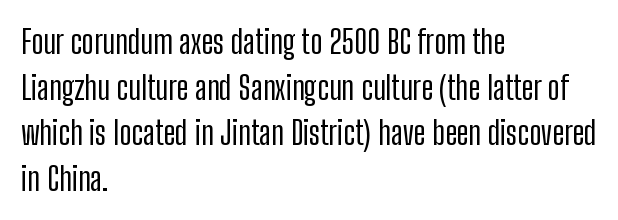
Q: Is the text italic (slanted)? A: No, it is upright.
Q: Is the typeface a serif or a sans-serif typeface? A: Sans-serif.
Q: Is the text underlined? A: No.
Q: How is the paragraph aligned? A: Left-aligned.
Q: Is the spacing between letters normal or unusually wide? A: Normal.
Q: Is the spacing between lines tight, normal or loose? A: Normal.
Q: Width (condensed, normal, or wide)? A: Condensed.
Q: Stroke contrast? A: Low.
Q: x-height? A: Medium.
Q: Monospaced? A: No.
